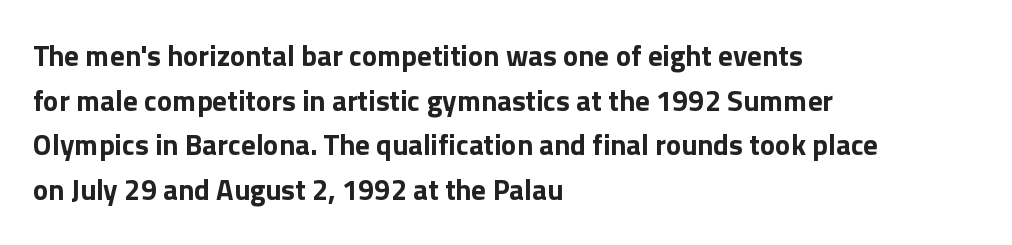
Q: Is the text bold? A: Yes.
Q: Is the text italic (slanted)? A: No, it is upright.
Q: Is the typeface a serif or a sans-serif typeface? A: Sans-serif.
Q: Is the text underlined? A: No.
Q: How is the paragraph aligned? A: Left-aligned.
Q: Is the spacing between letters normal or unusually wide? A: Normal.
Q: Is the spacing between lines tight, normal or loose? A: Normal.
Q: Width (condensed, normal, or wide)? A: Normal.
Q: Stroke contrast? A: Low.
Q: x-height? A: Medium.
Q: Monospaced? A: No.
